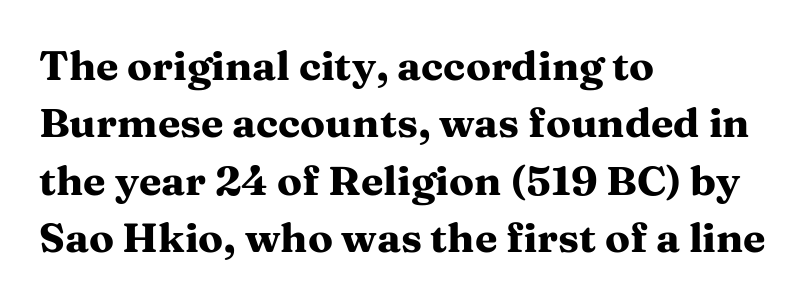
{"serif": "yes", "italic": "no", "bold": "yes", "weight": "heavy", "width": "wide", "stroke_contrast": "medium", "x_height": "medium", "monospaced": "no", "underline": "no", "align": "left", "line_spacing": "normal", "line_spacing_ratio": 1.4, "letter_spacing": "normal", "letter_spacing_em": 0.0, "glyph_px": 41}
